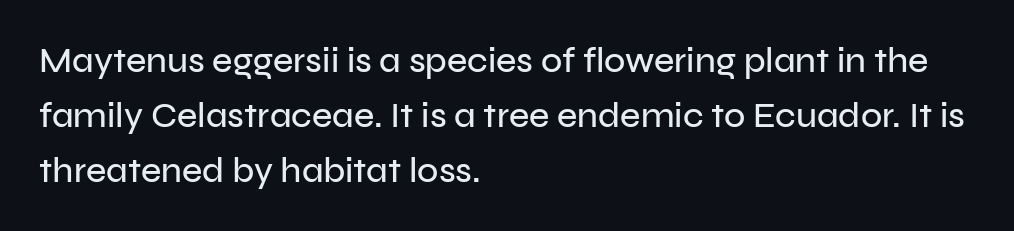
{"serif": "no", "italic": "no", "width": "normal", "stroke_contrast": "low", "x_height": "medium", "monospaced": "no", "underline": "no", "align": "left", "line_spacing": "normal", "line_spacing_ratio": 1.57, "letter_spacing": "normal", "letter_spacing_em": 0.0, "glyph_px": 35}
